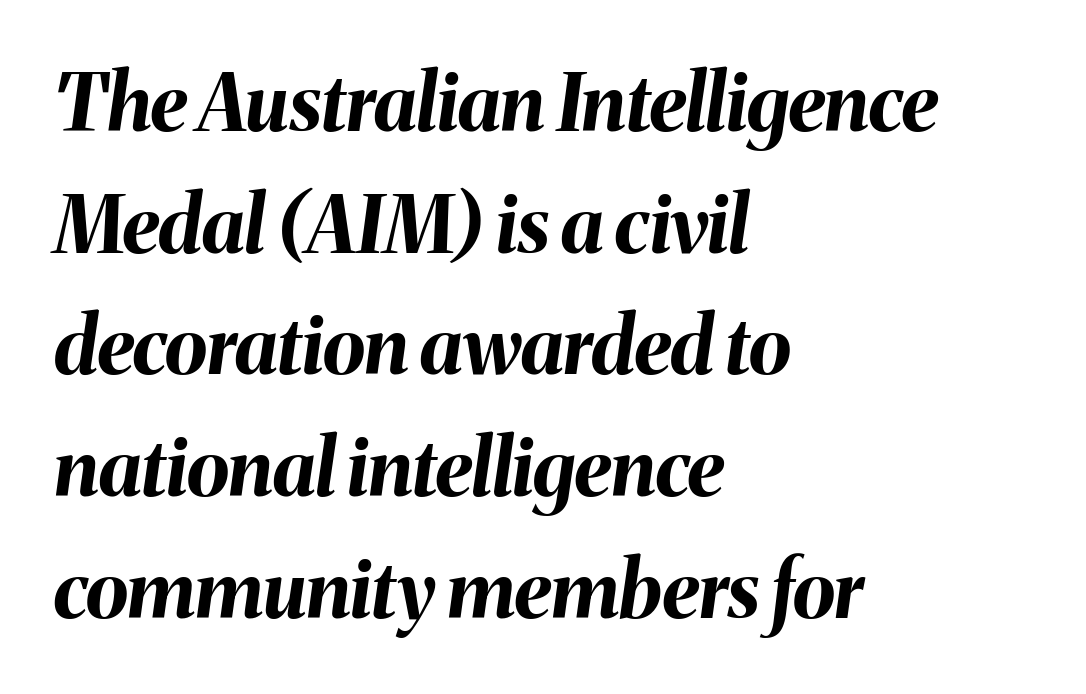
Does the leading feel generous? No, just average. In CSS terms this would be text-align: left. Clear beneath every line of the passage. The specimen reads as italic at a glance. The letters advance in unequal steps, a hallmark of proportional type. The passage shown has conventional tracking throughout.
